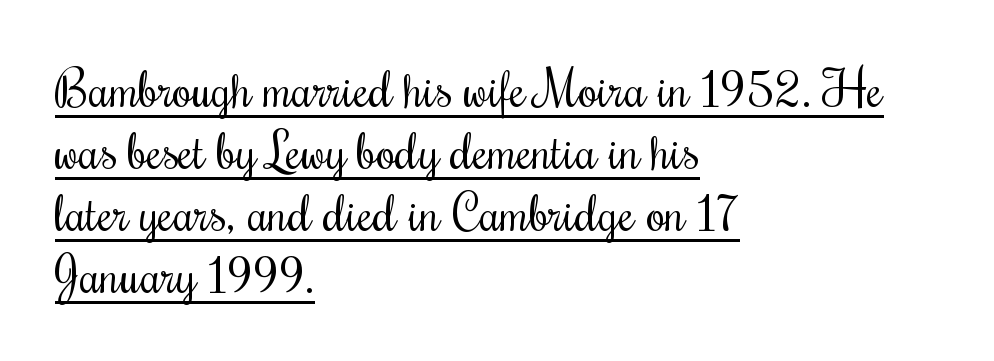
The letters sit at their default tracking, neither squeezed nor spread. No letter is thick-stroked: the sample isn't bold. Horizontal alignment here is leftward, the default for most running prose. Little horizontal feet cap the strokes, marking this as serif type.
